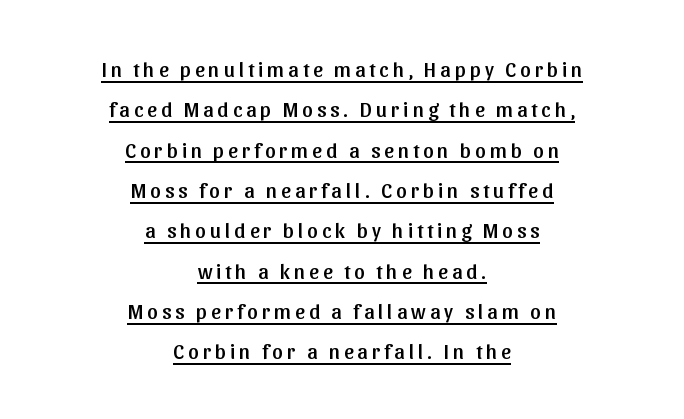
{"italic": "no", "underline": "yes", "align": "center", "line_spacing": "loose", "line_spacing_ratio": 1.92, "glyph_px": 21}
